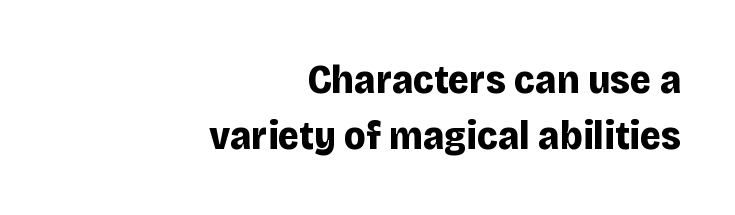
The image shows 41 px bold sans-serif type, upright; set right-aligned, normal line spacing (1.36x), normal letter spacing, not underlined; low stroke contrast and a large x-height.
